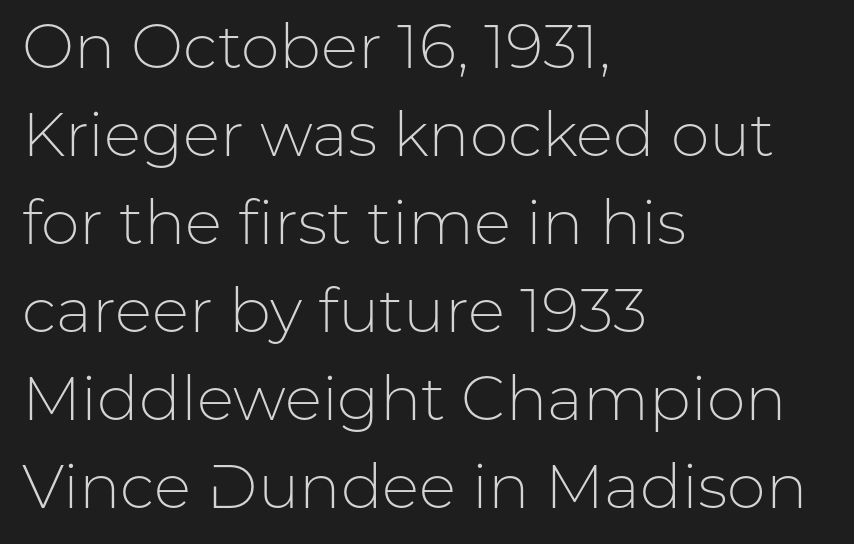
The passage shown is typed in a proportional face where columns would drift. Default kerning and tracking; the words read as compact shapes. The rag falls on the right side of this text block. You can tell it's not italic because the verticals are truly vertical. No extra ink here — the face is not bold.
